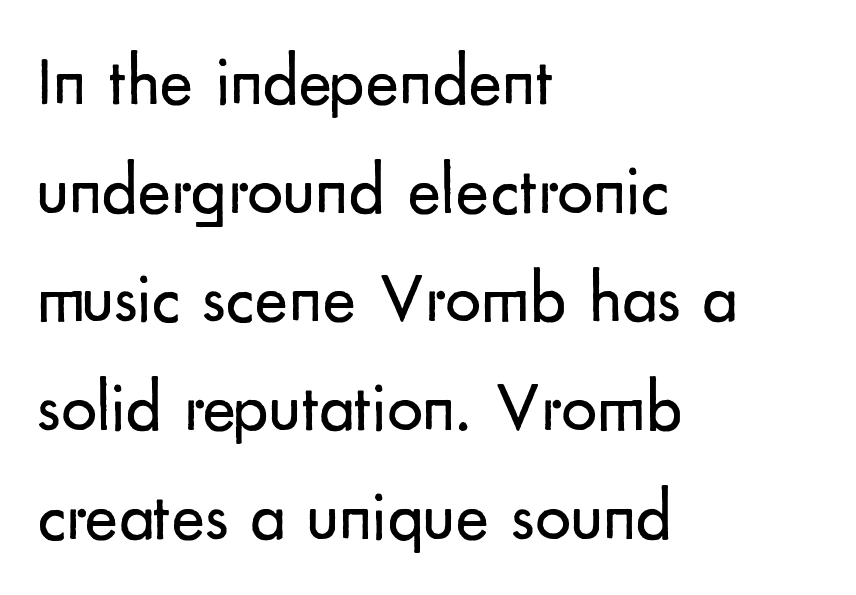
The image shows 71 px regular-weight sans-serif type, upright; set left-aligned, normal line spacing (1.53x), normal letter spacing, not underlined; low stroke contrast and a small x-height.
